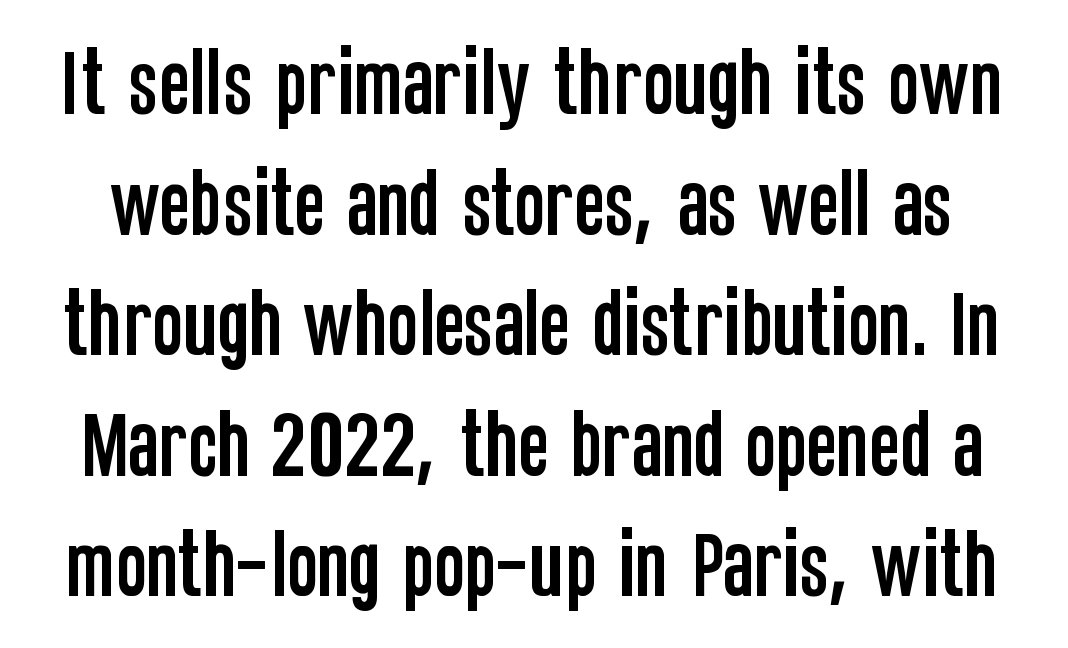
{"serif": "no", "italic": "no", "width": "condensed", "stroke_contrast": "low", "x_height": "large", "monospaced": "no", "underline": "no", "line_spacing": "normal", "line_spacing_ratio": 1.63, "letter_spacing": "normal", "letter_spacing_em": 0.0, "glyph_px": 74}
